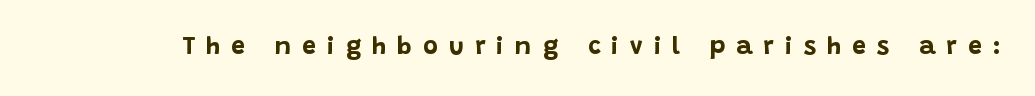
{"italic": "no", "bold": "yes", "underline": "no", "letter_spacing": "wide", "letter_spacing_em": 0.44, "glyph_px": 25}
